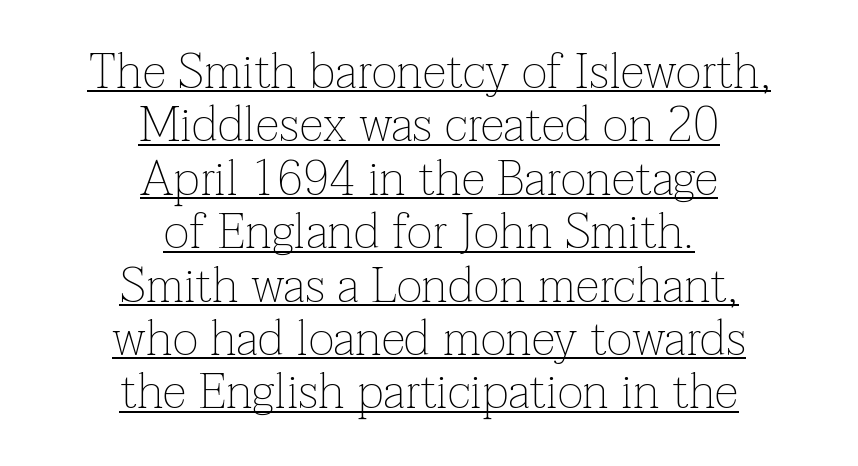
{"serif": "yes", "italic": "no", "bold": "no", "weight": "thin", "width": "normal", "stroke_contrast": "low", "x_height": "medium", "monospaced": "no", "underline": "yes", "align": "center", "line_spacing": "tight", "line_spacing_ratio": 1.09, "letter_spacing": "normal", "letter_spacing_em": 0.0, "glyph_px": 49}
